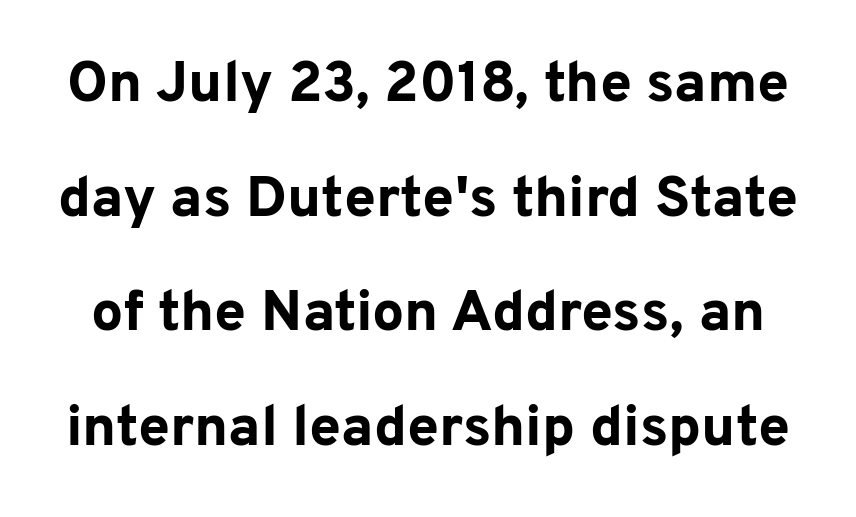
{"serif": "no", "italic": "no", "bold": "yes", "weight": "bold", "width": "normal", "stroke_contrast": "low", "x_height": "medium", "monospaced": "no", "underline": "no", "line_spacing": "loose", "line_spacing_ratio": 2.01, "letter_spacing": "normal", "letter_spacing_em": 0.0, "glyph_px": 57}
